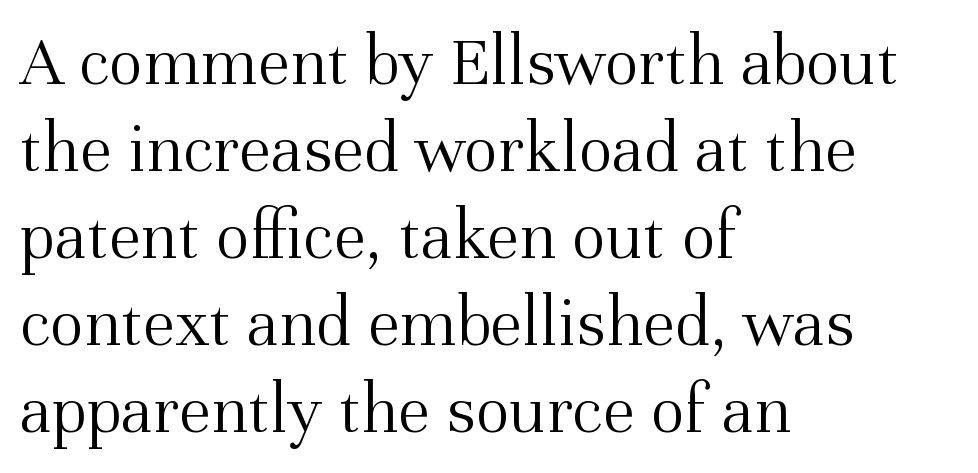
Q: Is the text bold? A: No.
Q: Is the text italic (slanted)? A: No, it is upright.
Q: Is the typeface a serif or a sans-serif typeface? A: Serif.
Q: Is the text underlined? A: No.
Q: How is the paragraph aligned? A: Left-aligned.
Q: Is the spacing between letters normal or unusually wide? A: Normal.
Q: Width (condensed, normal, or wide)? A: Normal.
Q: Stroke contrast? A: Medium.
Q: x-height? A: Medium.
Q: Monospaced? A: No.
